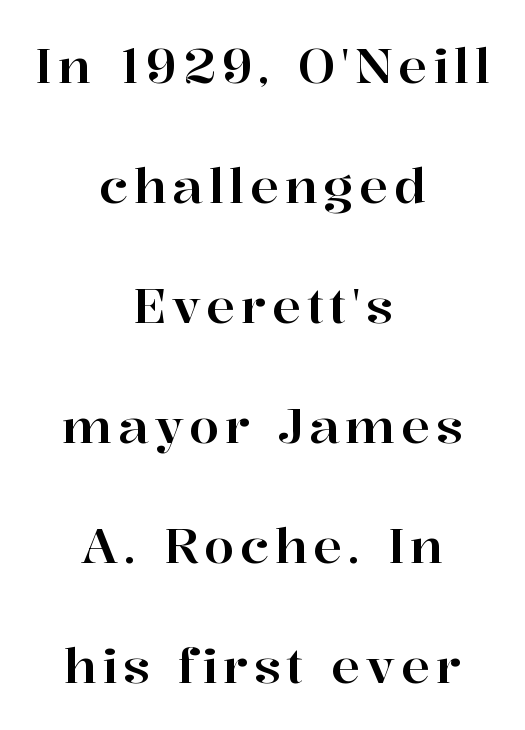
Q: Is the text italic (slanted)? A: No, it is upright.
Q: Is the typeface a serif or a sans-serif typeface? A: Serif.
Q: Is the text underlined? A: No.
Q: How is the paragraph aligned? A: Centered.
Q: Is the spacing between lines tight, normal or loose? A: Loose.
Q: Width (condensed, normal, or wide)? A: Normal.
Q: Stroke contrast? A: High.
Q: x-height? A: Medium.
Q: Monospaced? A: No.
